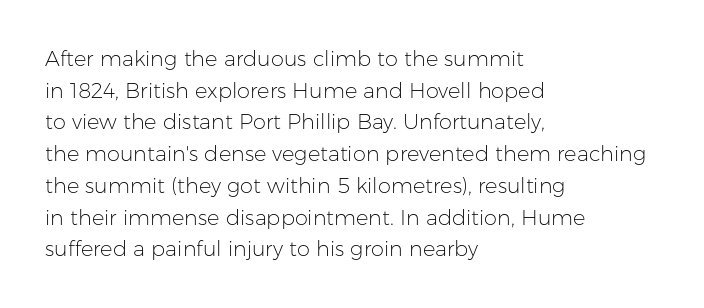
The image shows 21 px text type, upright; set left-aligned, normal line spacing (1.51x), normal letter spacing, not underlined.
